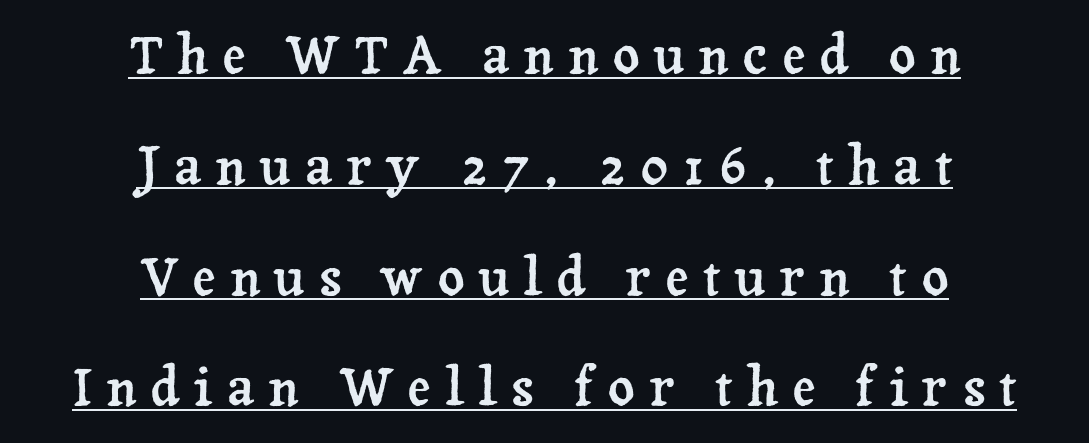
This sample carries an underscore along the baseline area. Do the characters align in a grid? No, the font is proportional. The horizontal fit of the characters is loose and conspicuously gappy. Is there any slant? The stems are plumb.
